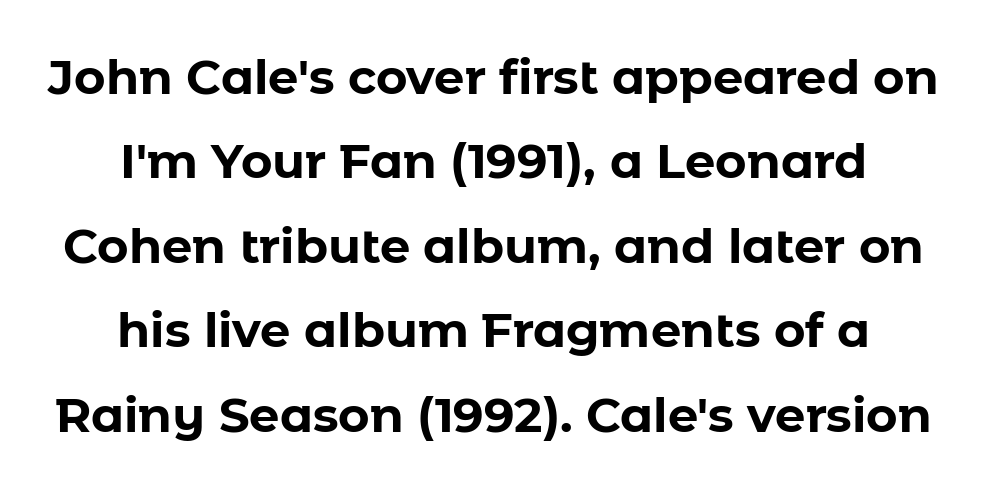
The image shows 48 px bold sans-serif type, upright; set centered, line spacing 1.76x, normal letter spacing, not underlined; low stroke contrast and a medium x-height.
